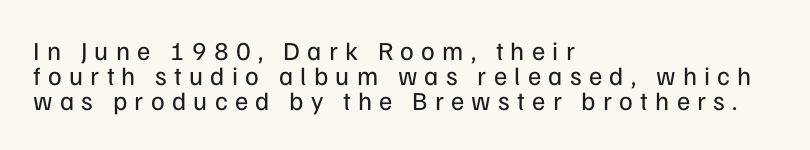
The lines are packed closely together with very little leading. Tall strokes in this sample are plumb rather than angled. The setting favours the left margin, as ordinary paragraphs usually do. The cut favours lightness, reaching ordinary text weight at its darkest. The gap between lines stays unmarked. The face used here is rendered with a markedly widened letterfit.
